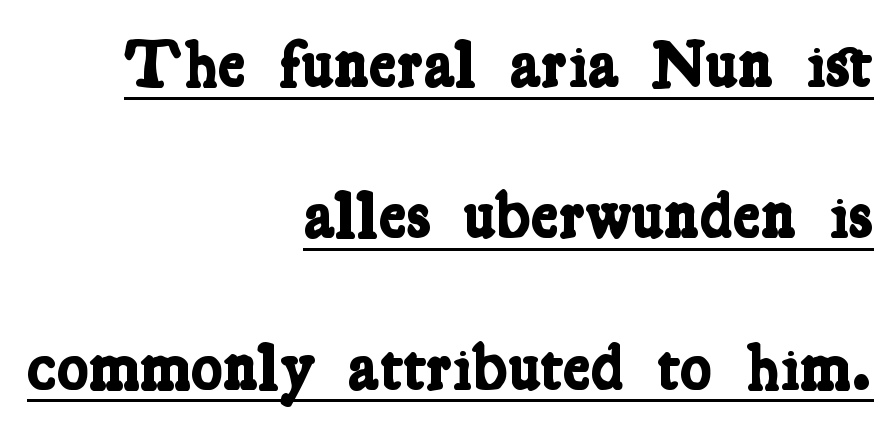
Q: Is the text bold? A: Yes.
Q: Is the typeface a serif or a sans-serif typeface? A: Serif.
Q: Is the text underlined? A: Yes.
Q: How is the paragraph aligned? A: Right-aligned.
Q: Is the spacing between letters normal or unusually wide? A: Normal.
Q: Is the spacing between lines tight, normal or loose? A: Loose.
Q: Width (condensed, normal, or wide)? A: Condensed.
Q: Stroke contrast? A: Low.
Q: x-height? A: Medium.
Q: Monospaced? A: No.
